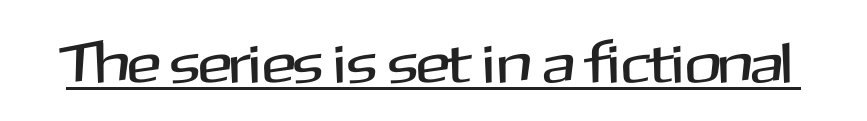
The image shows 57 px sans-serif type, upright; set normal letter spacing, underlined; medium stroke contrast and a medium x-height.
